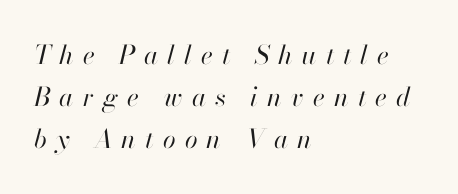
The image shows 26 px text type, italic (leaning right); set left-aligned, normal line spacing (1.62x), unusually wide letter spacing (+0.35 em), not underlined.
